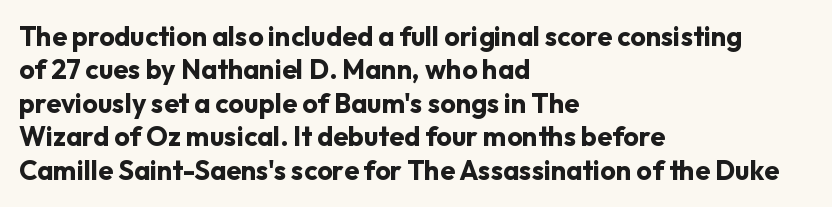
There is no visible air inserted between adjacent glyphs. Compared with a centered layout, this one pins lines to the left instead. The strokes are fattened all the way to bold. A typesetter would mark this as roman, not italic. The words here are not underlined.
